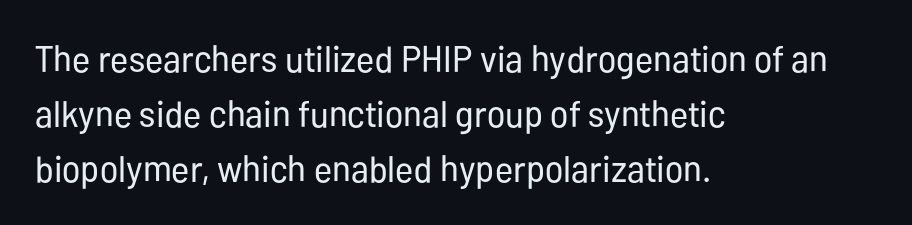
Q: Is the text bold? A: No.
Q: Is the text italic (slanted)? A: No, it is upright.
Q: Is the typeface a serif or a sans-serif typeface? A: Sans-serif.
Q: Is the text underlined? A: No.
Q: How is the paragraph aligned? A: Left-aligned.
Q: Is the spacing between letters normal or unusually wide? A: Normal.
Q: Is the spacing between lines tight, normal or loose? A: Normal.
Q: Width (condensed, normal, or wide)? A: Condensed.
Q: Stroke contrast? A: Low.
Q: x-height? A: Medium.
Q: Monospaced? A: No.
